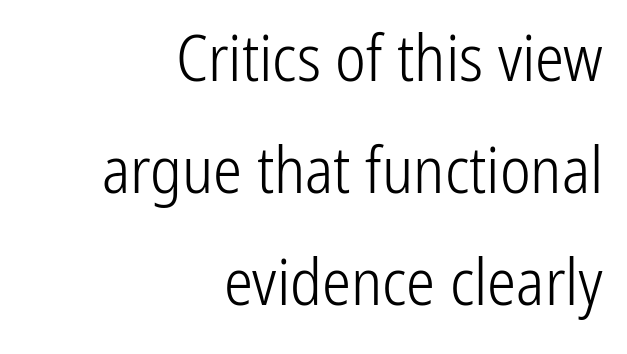
Letterform terminals end flat and unadorned throughout the passage. Think of a printed novel: that variable character pitch is what you see here. Just letters on the line, the space beneath them empty. The axis of the letterforms is exactly vertical. These glyphs show unthickened strokes, regular width or finer. The line texture is even and compact thanks to regular tracking.
